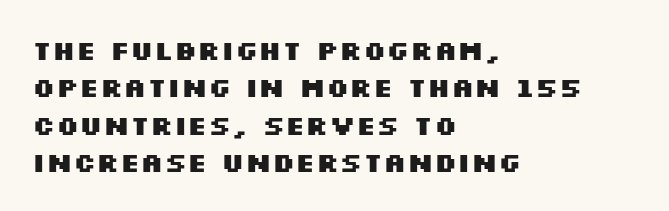
Q: Is the text bold? A: Yes.
Q: Is the text italic (slanted)? A: No, it is upright.
Q: Is the text underlined? A: No.
Q: How is the paragraph aligned? A: Left-aligned.
Q: Is the spacing between letters normal or unusually wide? A: Normal.
Q: Is the spacing between lines tight, normal or loose? A: Normal.
